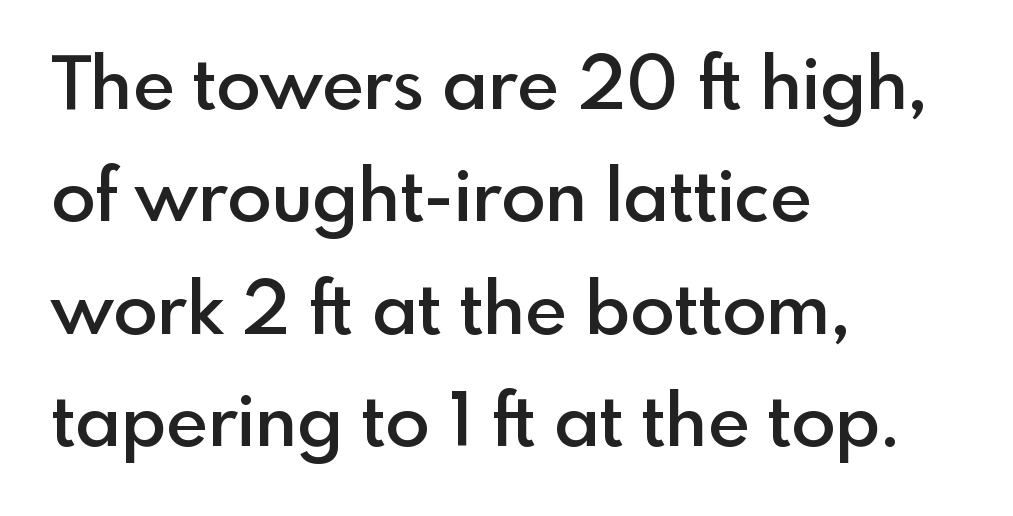
The text block is weighted toward the left margin, trailing off unevenly rightward. Does extra space separate the letters? No, they use regular spacing. A normal amount of white space separates one row of letters from the next. Clear beneath every line of the passage. Every character sits straight up, as roman type does. Is this a sans? Yes — the strokes have no serifs.
